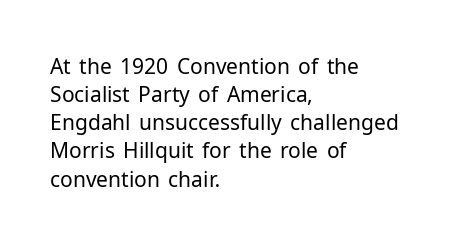
Q: Is the text bold? A: No.
Q: Is the text italic (slanted)? A: No, it is upright.
Q: Is the text underlined? A: No.
Q: How is the paragraph aligned? A: Left-aligned.
Q: Is the spacing between letters normal or unusually wide? A: Normal.
Q: Is the spacing between lines tight, normal or loose? A: Normal.
